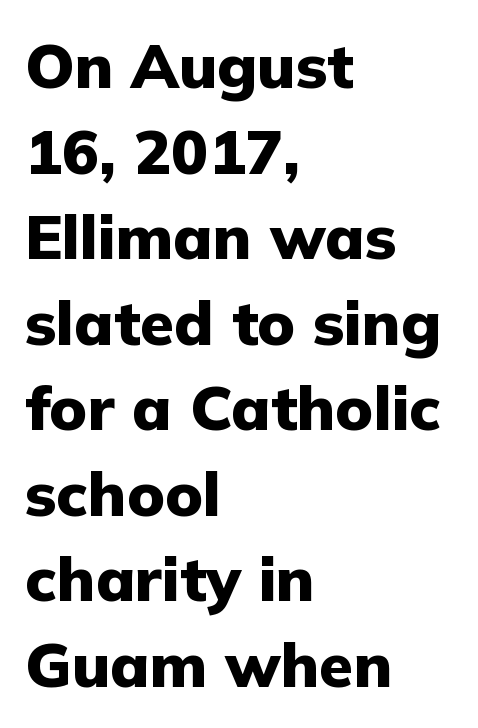
The image shows 62 px heavy sans-serif type, upright; set left-aligned, normal line spacing (1.38x), normal letter spacing, not underlined; low stroke contrast and a medium x-height.
